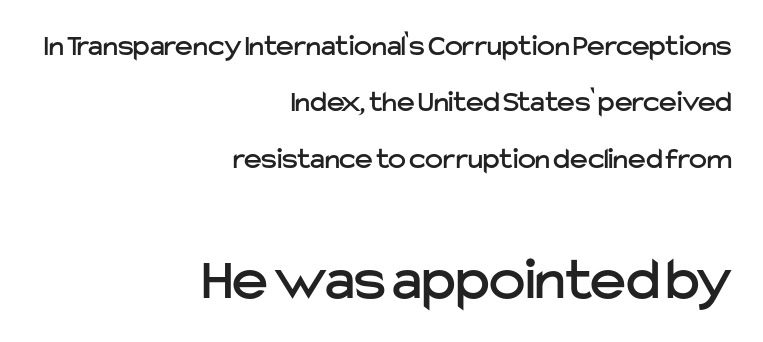
The image shows 61 px sans-serif type, upright; set right-aligned, line spacing 1.88x, normal letter spacing, not underlined; the second (bottom) block is 2.03x larger; low stroke contrast and a medium x-height.
